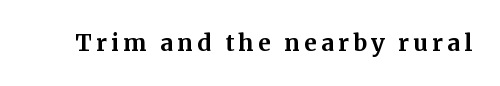
Q: Is the text bold? A: Yes.
Q: Is the text italic (slanted)? A: No, it is upright.
Q: Is the text underlined? A: No.
